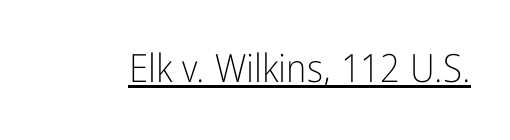
Q: Is the text bold? A: No.
Q: Is the text italic (slanted)? A: No, it is upright.
Q: Is the typeface a serif or a sans-serif typeface? A: Sans-serif.
Q: Is the text underlined? A: Yes.
Q: Is the spacing between letters normal or unusually wide? A: Normal.
Q: Width (condensed, normal, or wide)? A: Condensed.
Q: Stroke contrast? A: Low.
Q: x-height? A: Medium.
Q: Monospaced? A: No.
